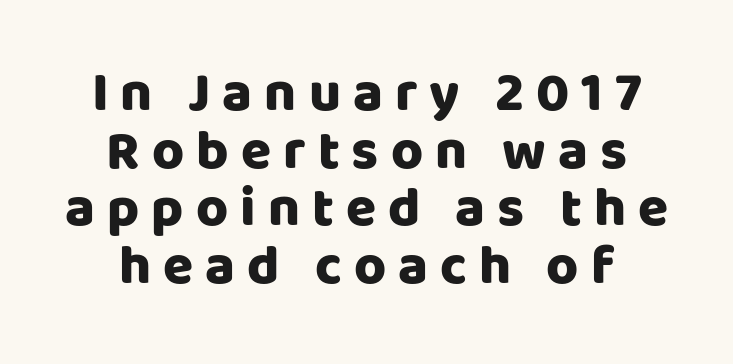
Q: Is the text bold? A: Yes.
Q: Is the text italic (slanted)? A: No, it is upright.
Q: Is the typeface a serif or a sans-serif typeface? A: Sans-serif.
Q: Is the text underlined? A: No.
Q: How is the paragraph aligned? A: Centered.
Q: Is the spacing between letters normal or unusually wide? A: Unusually wide.
Q: Is the spacing between lines tight, normal or loose? A: Tight.
Q: Width (condensed, normal, or wide)? A: Normal.
Q: Stroke contrast? A: Low.
Q: x-height? A: Large.
Q: Monospaced? A: No.
